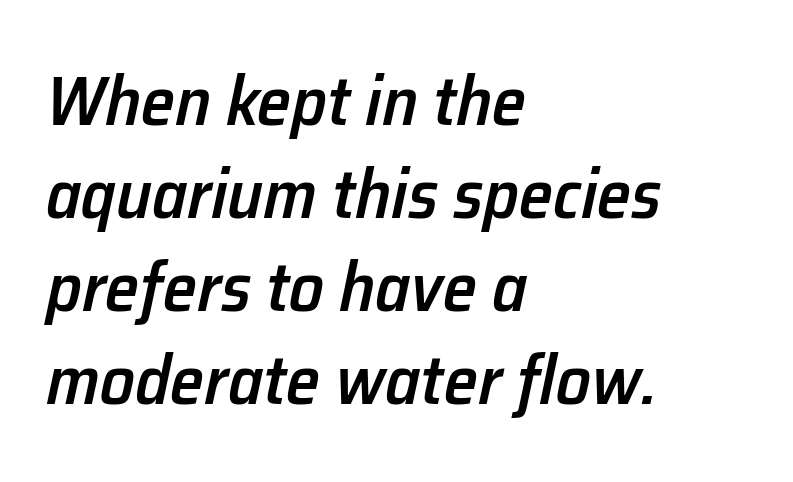
The image shows 69 px semibold type, italic (leaning right); set left-aligned, normal line spacing (1.35x), normal letter spacing, not underlined; low stroke contrast and a medium x-height.
